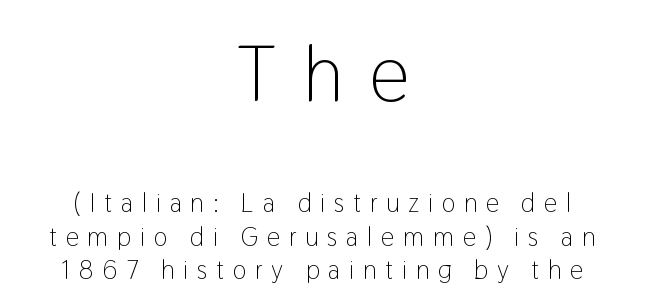
The image shows 79 px light, condensed sans-serif type, upright; set centered, normal line spacing (1.28x), unusually wide letter spacing (+0.34 em), not underlined; the first (top) block is 3.04x larger; low stroke contrast and a medium x-height.
